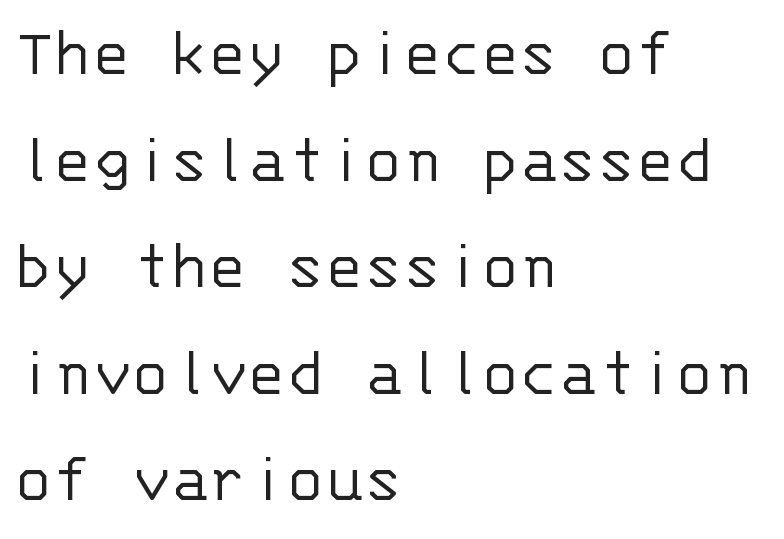
Spacing verdict: monospaced, one width for all characters. Reading down the block, your eye returns to a fixed left position each line. The axis of the letterforms is exactly vertical. Type style note: lacks serifs. The space beneath each line is pristine and unruled.
